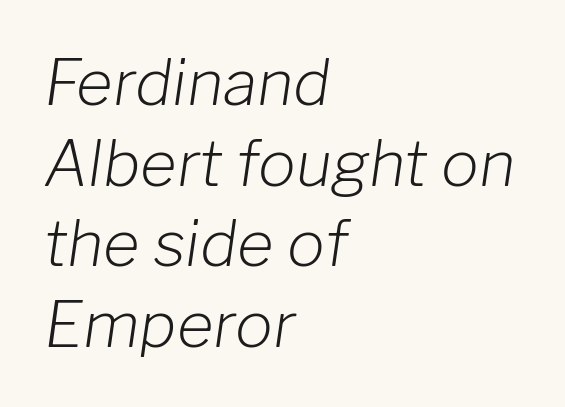
Default kerning and tracking; the words read as compact shapes. The lines in this sample share a left origin and differ only in where they stop. In terms of leading, this rendering sits right in the middle. Nothing heavy about these letters — not bold at all.
